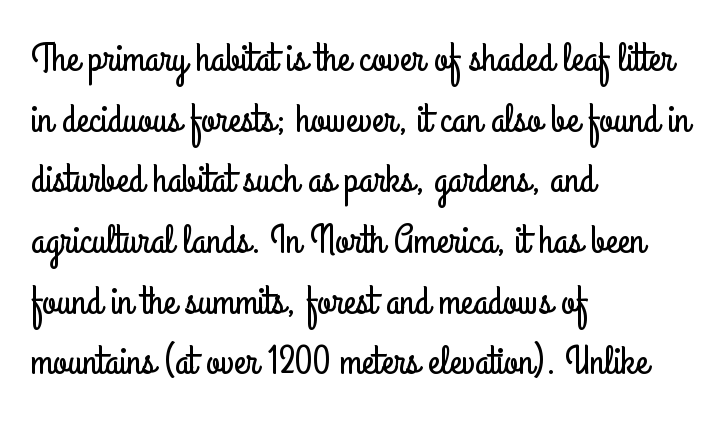
{"serif": "no", "width": "condensed", "stroke_contrast": "low", "x_height": "small", "monospaced": "no", "underline": "no", "align": "left", "line_spacing": "normal", "line_spacing_ratio": 1.48, "letter_spacing": "normal", "letter_spacing_em": 0.0, "glyph_px": 41}
